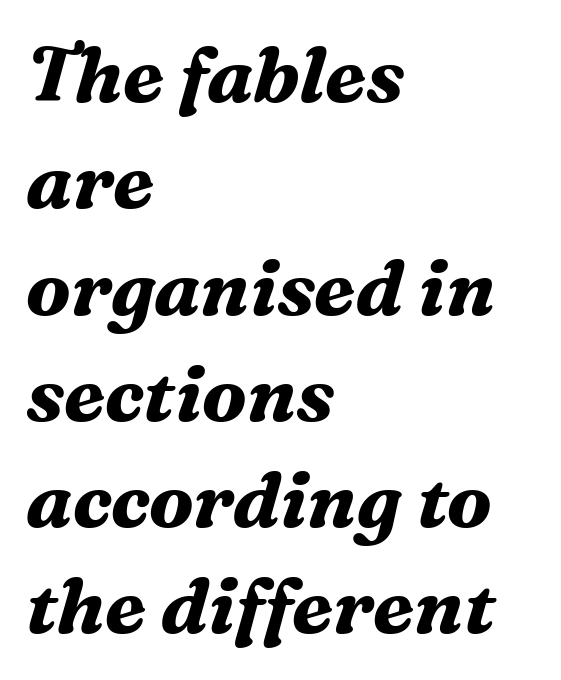
Honestly, the letter spacing is just normal — you wouldn't notice it. Style check: oblique. The space beneath each line is pristine and unruled. Stroke terminals: seriffed. The rendering uses a bold face; every stroke is thick and dark.
